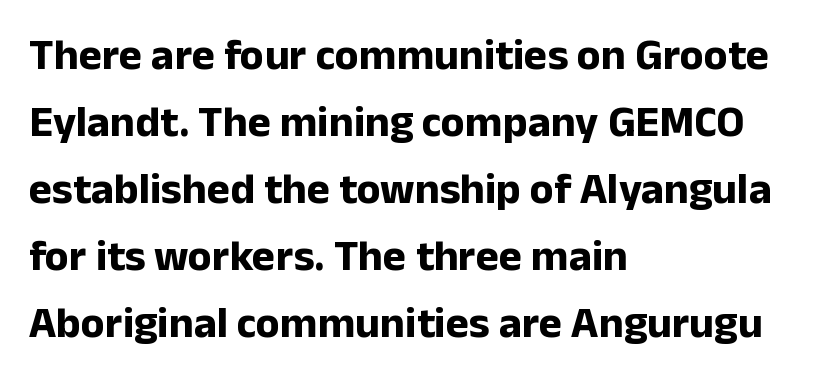
{"serif": "no", "italic": "no", "bold": "yes", "weight": "bold", "width": "normal", "stroke_contrast": "low", "x_height": "medium", "monospaced": "no", "underline": "no", "align": "left", "line_spacing": "normal", "line_spacing_ratio": 1.52, "letter_spacing": "normal", "letter_spacing_em": 0.0, "glyph_px": 44}
